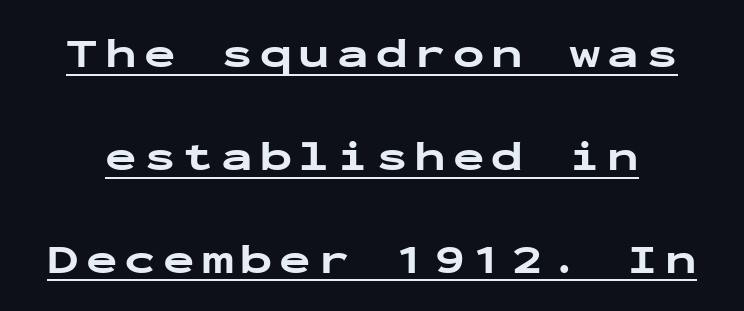
The image shows 42 px bold, wide sans-serif type, upright, monospaced; set loose line spacing (2.45x), underlined; low stroke contrast and a medium x-height.
